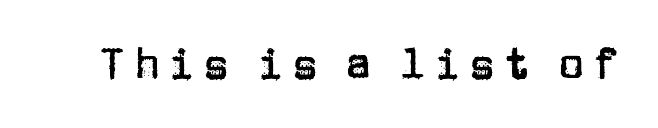
{"serif": "no", "italic": "no", "width": "normal", "stroke_contrast": "low", "x_height": "large", "monospaced": "no", "underline": "no", "letter_spacing": "wide", "letter_spacing_em": 0.22, "glyph_px": 42}
